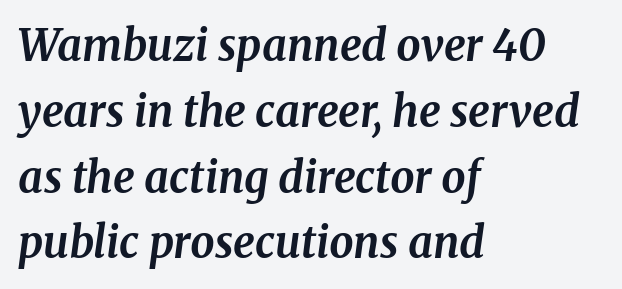
{"serif": "yes", "italic": "yes", "lean": "right", "slant_degrees": 8, "bold": "yes", "weight": "bold", "width": "normal", "stroke_contrast": "medium", "x_height": "medium", "monospaced": "no", "underline": "no", "align": "left", "line_spacing": "normal", "line_spacing_ratio": 1.53, "letter_spacing": "normal", "letter_spacing_em": 0.0, "glyph_px": 43}
